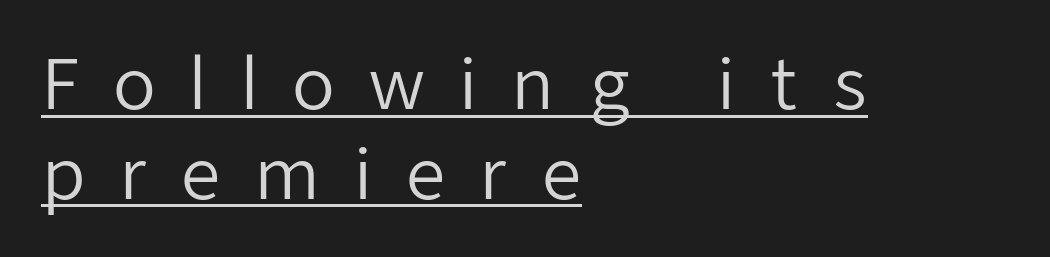
The image shows 70 px regular-weight sans-serif type, upright; set left-aligned, normal line spacing (1.28x), unusually wide letter spacing (+0.47 em), underlined; low stroke contrast and a medium x-height.
